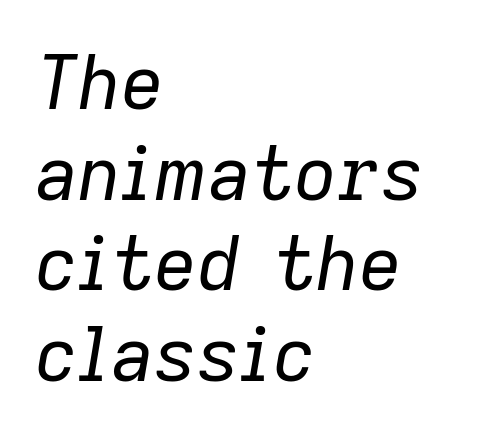
The image shows 75 px regular-weight type, italic (leaning right); set left-aligned, line spacing 1.21x, normal letter spacing, not underlined; low stroke contrast and a medium x-height.
